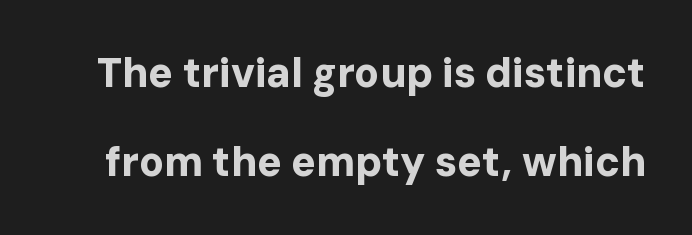
How are the letters spaced? Ordinarily, with no added tracking. The text was rendered using a sans face with plain stroke endings. Here the designer chose a conventional face with non-uniform glyph widths. Strokes here are thick enough to call this a true bold. One glance says open: line gaps are wider than usual. Unmarked baselines from the first word to the last.
